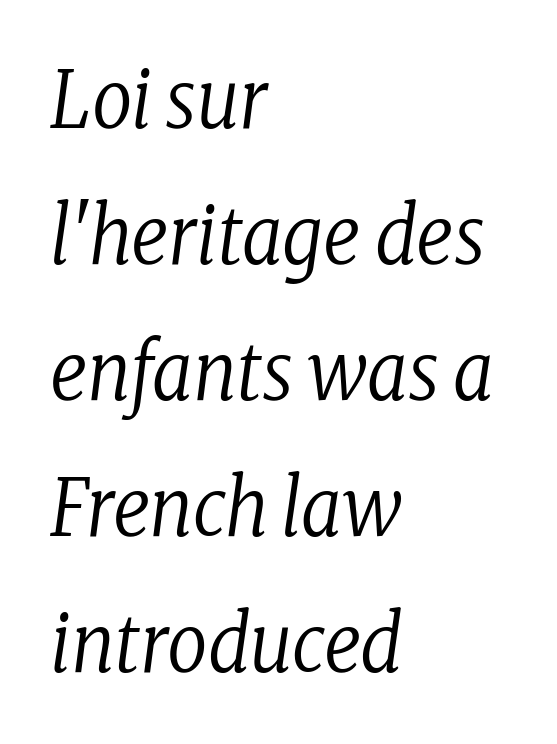
{"serif": "yes", "italic": "yes", "lean": "right", "slant_degrees": 8, "bold": "no", "weight": "regular", "width": "condensed", "stroke_contrast": "low", "x_height": "medium", "monospaced": "no", "underline": "no", "align": "left", "line_spacing_ratio": 1.72, "letter_spacing": "normal", "letter_spacing_em": 0.0, "glyph_px": 79}
